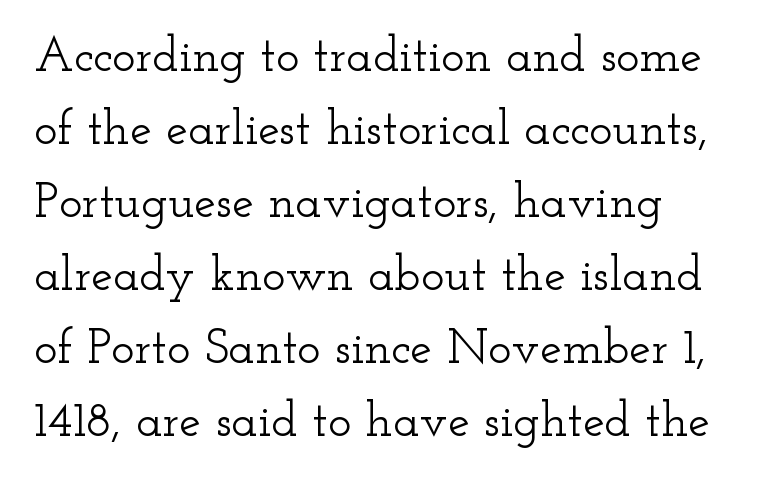
The string is rendered with underlining switched off. The passage shown has conventional tracking throughout. This sample has the flowing, uneven cadence of proportional lettering. When letters stand straight like this, we call the style roman or upright.
